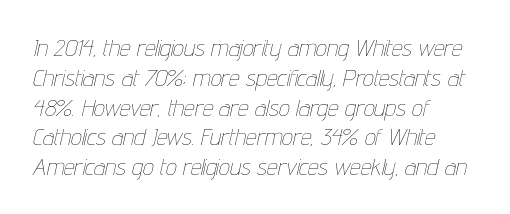
The image shows 24 px text type, italic (leaning right); set left-aligned, line spacing 1.24x, normal letter spacing, not underlined.
